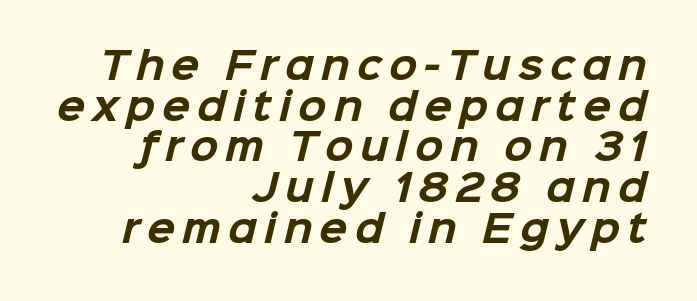
Q: Is the text bold? A: Yes.
Q: Is the typeface a serif or a sans-serif typeface? A: Sans-serif.
Q: Is the text underlined? A: No.
Q: How is the paragraph aligned? A: Right-aligned.
Q: Is the spacing between lines tight, normal or loose? A: Tight.
Q: Width (condensed, normal, or wide)? A: Normal.
Q: Stroke contrast? A: Low.
Q: x-height? A: Medium.
Q: Monospaced? A: No.
